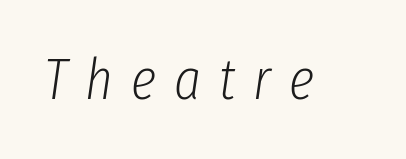
Each word looks stretched out because of the extra space between its letters. Quick note: italic. Anything drawn beneath the words? Only blank space. Weight: in the light-to-regular range. You could not count columns in this text — the font is proportionally spaced.
